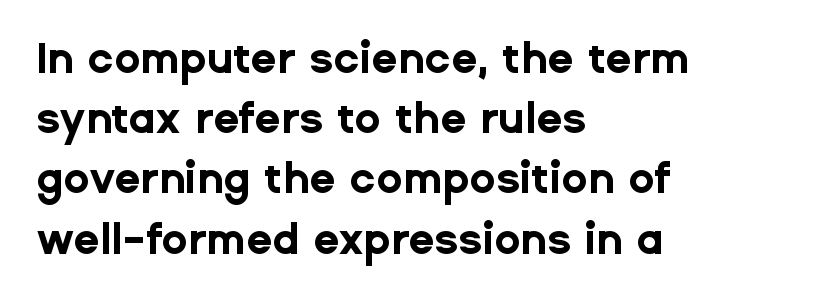
The sample has been set heavy, in full bold. It's the straight-up-and-down kind of type. The glyphs are unaccompanied by any horizontal stroke below them. These lines are rendered in a variable-pitch font.
